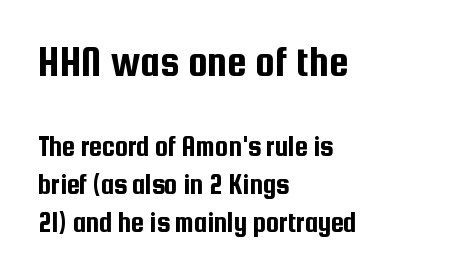
{"serif": "no", "italic": "no", "width": "condensed", "stroke_contrast": "low", "x_height": "medium", "monospaced": "no", "underline": "no", "align": "left", "line_spacing": "normal", "line_spacing_ratio": 1.31, "letter_spacing": "normal", "letter_spacing_em": 0.0, "larger_block": "first", "size_ratio": 1.52, "glyph_px": 44}
